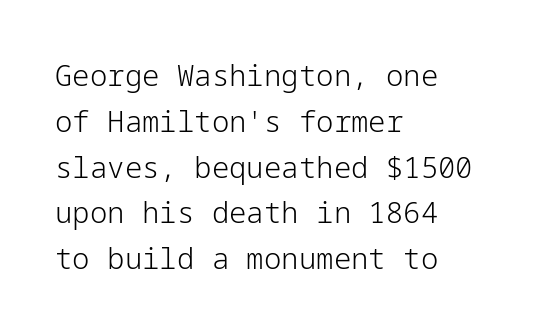
The image shows 29 px light sans-serif type, upright; set left-aligned, normal line spacing (1.58x), normal letter spacing, not underlined; low stroke contrast and a medium x-height.
